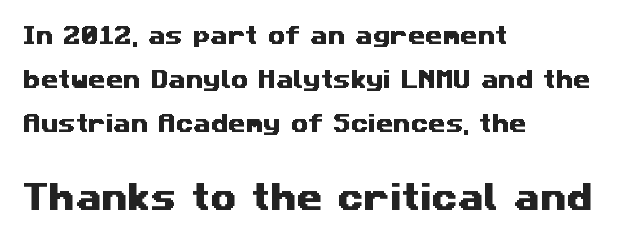
{"serif": "no", "width": "wide", "stroke_contrast": "medium", "x_height": "medium", "monospaced": "no", "underline": "no", "align": "left", "line_spacing": "loose", "line_spacing_ratio": 2.2, "letter_spacing": "normal", "letter_spacing_em": 0.0, "larger_block": "second", "size_ratio": 1.5, "glyph_px": 30}
